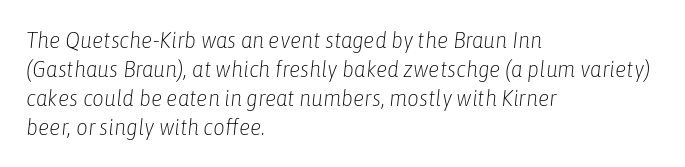
The image shows 23 px text type, italic (leaning right); set left-aligned, normal line spacing (1.26x), normal letter spacing, not underlined.
